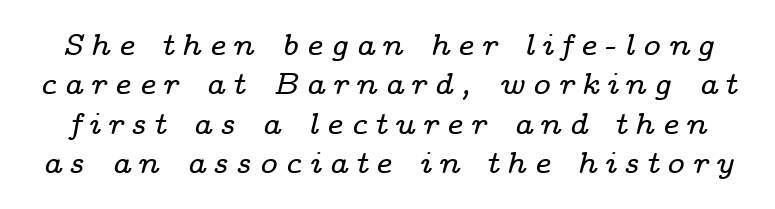
When letters slant like this, we call the style italic. The letters advance in unequal steps, a hallmark of proportional type. The designer left line spacing at the default. The space directly below the letters is spotless. Each letter's strokes conclude with small projecting serifs.
